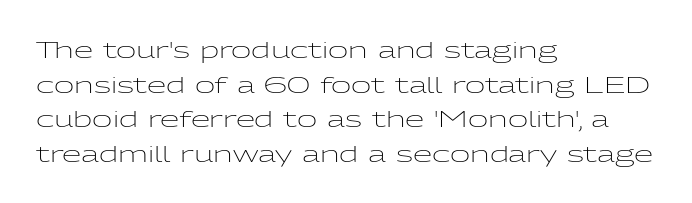
{"italic": "no", "bold": "no", "underline": "no", "align": "left", "line_spacing": "normal", "line_spacing_ratio": 1.57, "letter_spacing": "normal", "letter_spacing_em": 0.0, "glyph_px": 22}
